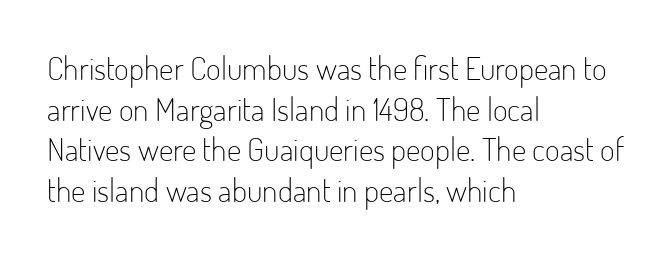
{"serif": "no", "italic": "no", "bold": "no", "weight": "light", "width": "condensed", "stroke_contrast": "low", "x_height": "small", "monospaced": "no", "underline": "no", "align": "left", "line_spacing": "normal", "line_spacing_ratio": 1.27, "letter_spacing": "normal", "letter_spacing_em": 0.0, "glyph_px": 32}
